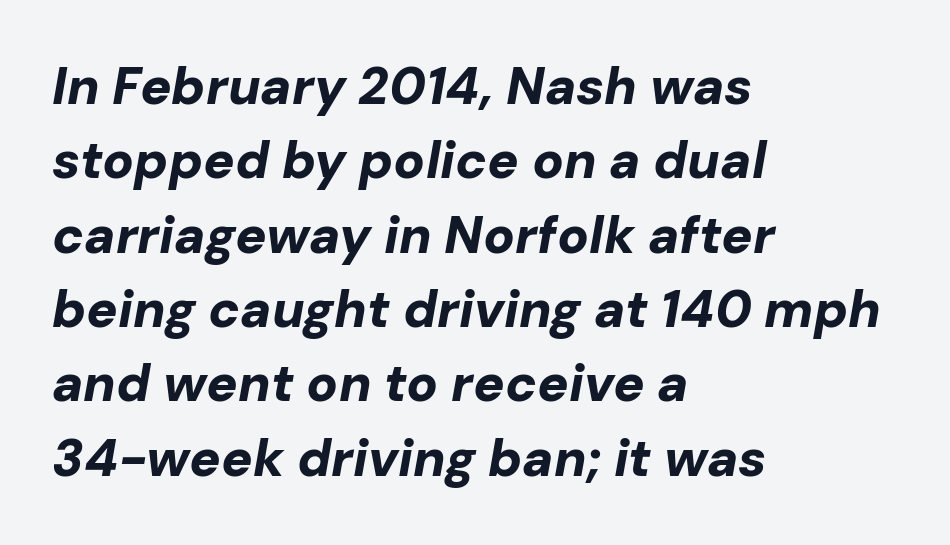
The space directly below the letters is spotless. The rendering uses a bold face; every stroke is thick and dark. One glance says typical: line gaps are just what's usual. Between one letter and the next there's only the usual sliver of space.
